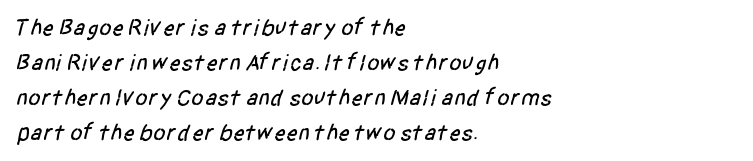
{"underline": "no", "align": "left", "line_spacing": "normal", "line_spacing_ratio": 1.52, "letter_spacing": "normal", "letter_spacing_em": 0.0, "glyph_px": 23}
